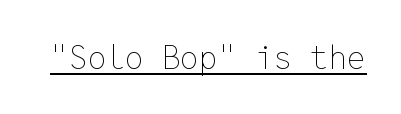
Q: Is the text bold? A: No.
Q: Is the text italic (slanted)? A: No, it is upright.
Q: Is the text underlined? A: Yes.
Q: Is the spacing between letters normal or unusually wide? A: Normal.
Q: Width (condensed, normal, or wide)? A: Normal.
Q: Stroke contrast? A: Low.
Q: x-height? A: Medium.
Q: Monospaced? A: Yes.
